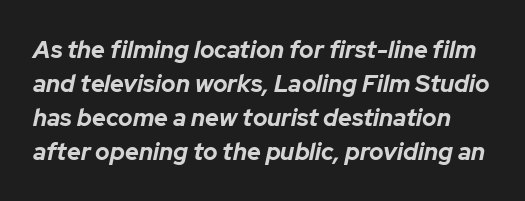
The image shows 24 px bold type, italic (leaning right); set normal line spacing (1.41x), normal letter spacing, not underlined.
